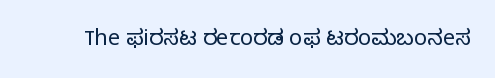
The image shows 22 px text type, upright; set normal letter spacing, not underlined.
